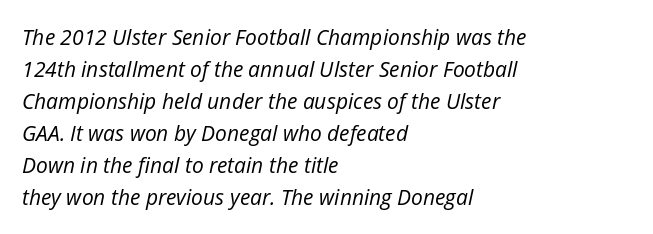
{"italic": "yes", "lean": "right", "slant_degrees": 12, "bold": "no", "underline": "no", "align": "left", "line_spacing": "normal", "line_spacing_ratio": 1.52, "letter_spacing": "normal", "letter_spacing_em": 0.0, "glyph_px": 21}
